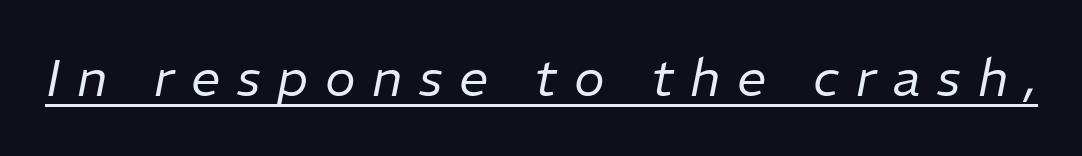
Q: Is the text bold? A: No.
Q: Is the text italic (slanted)? A: Yes, it leans right by about 11 degrees.
Q: Is the text underlined? A: Yes.
Q: Is the spacing between letters normal or unusually wide? A: Unusually wide.
Q: Width (condensed, normal, or wide)? A: Normal.
Q: Stroke contrast? A: Low.
Q: x-height? A: Medium.
Q: Monospaced? A: No.
